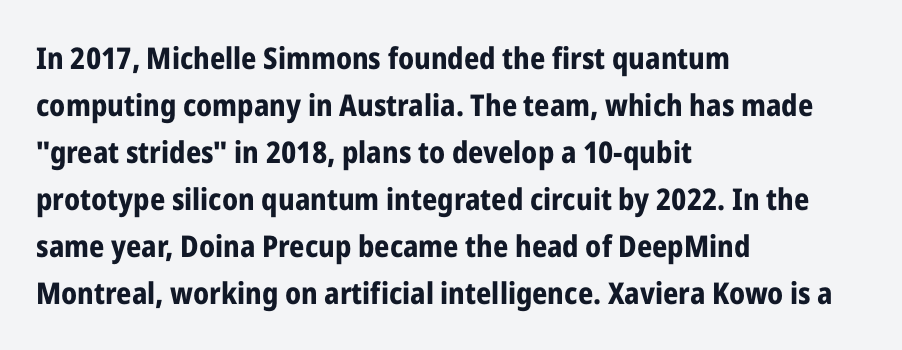
Proportional: the letters do not fall into vertical columns. Is there any slant? The stems are plumb. Examine the stroke ends and you'll find no serifs. Interline gaps are of average width in this sample. Leftover space on each line is placed entirely after the last word.
